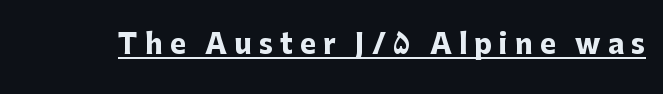
Q: Is the text bold? A: Yes.
Q: Is the text italic (slanted)? A: No, it is upright.
Q: Is the text underlined? A: Yes.
Q: Is the spacing between letters normal or unusually wide? A: Unusually wide.
